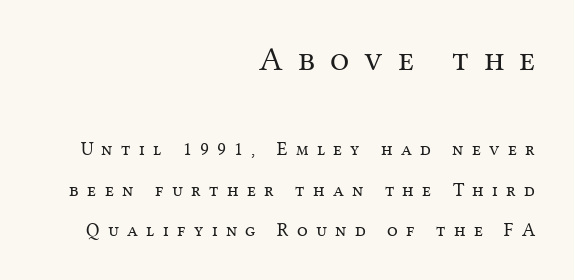
Honestly, the letter spacing is so wide it's the main thing you notice. Top chunk: large. Bottom chunk: small. A typesetter would label this face a serif. The gap between lines stays unmarked. The letters advance in unequal steps, a hallmark of proportional type.
